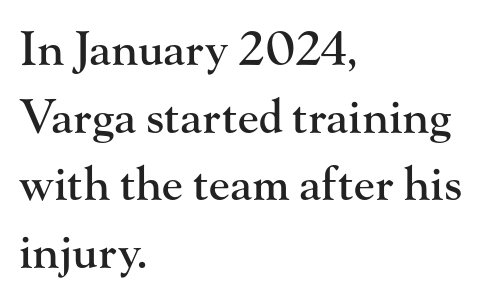
{"serif": "yes", "italic": "no", "width": "normal", "stroke_contrast": "high", "x_height": "small", "monospaced": "no", "underline": "no", "align": "left", "line_spacing": "normal", "line_spacing_ratio": 1.47, "letter_spacing": "normal", "letter_spacing_em": 0.0, "glyph_px": 46}
